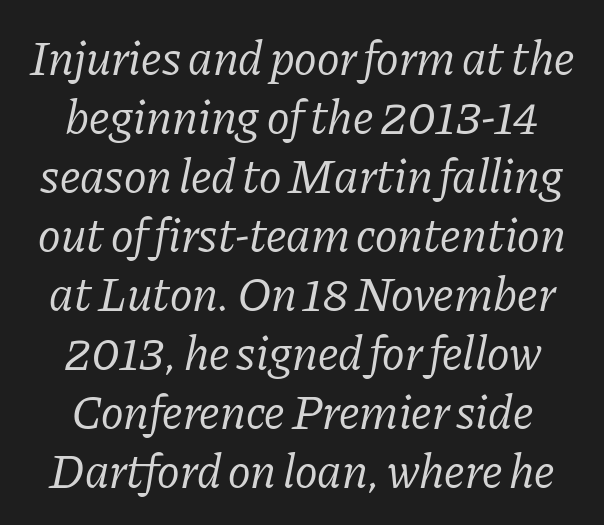
The typography opts for an oblique posture over an upright one. The letters sit at their default tracking, neither squeezed nor spread. The strokes carry an ordinary text weight at most. The space beneath each line is pristine and unruled. A typesetter would label this face a serif. Neither beginnings nor endings align; midpoints do.
